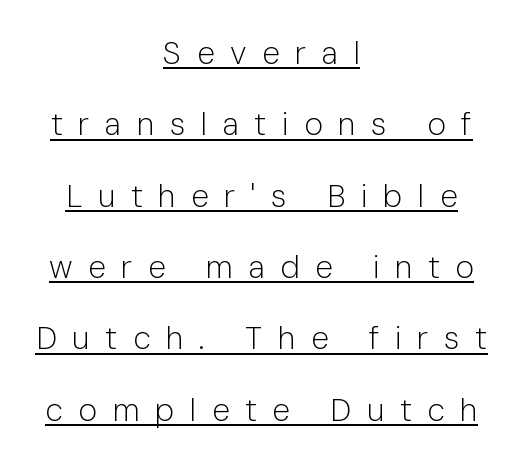
The image shows 32 px light sans-serif type, upright; set centered, loose line spacing (2.23x), unusually wide letter spacing (+0.49 em), underlined; low stroke contrast and a medium x-height.
